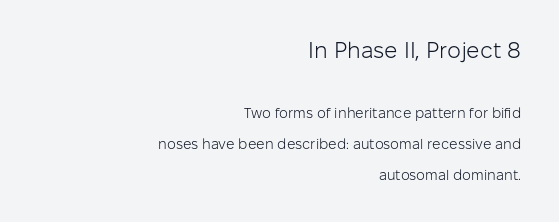
{"italic": "no", "bold": "no", "underline": "no", "align": "right", "line_spacing": "loose", "line_spacing_ratio": 2.23, "letter_spacing": "normal", "letter_spacing_em": 0.0, "larger_block": "first", "size_ratio": 1.57, "glyph_px": 22}
